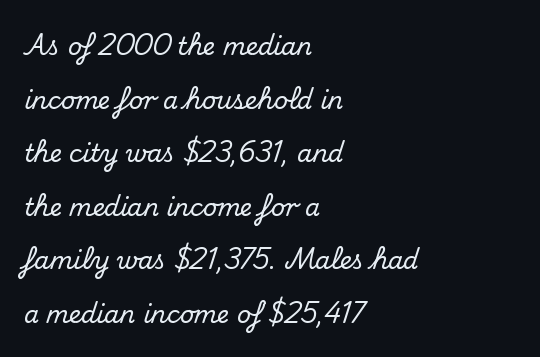
Q: Is the text italic (slanted)? A: Yes.
Q: Is the text underlined? A: No.
Q: How is the paragraph aligned? A: Left-aligned.
Q: Is the spacing between letters normal or unusually wide? A: Normal.
Q: Is the spacing between lines tight, normal or loose? A: Loose.
